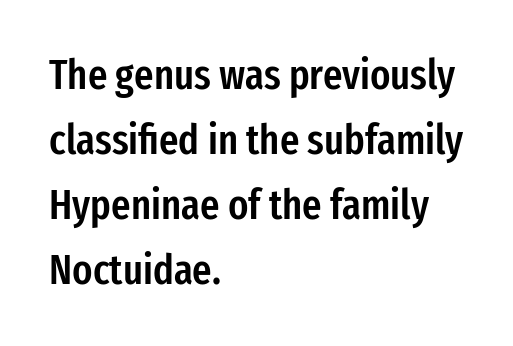
{"serif": "no", "italic": "no", "bold": "semi", "weight": "semibold", "width": "condensed", "stroke_contrast": "low", "x_height": "medium", "monospaced": "no", "underline": "no", "align": "left", "line_spacing": "normal", "line_spacing_ratio": 1.55, "letter_spacing": "normal", "letter_spacing_em": 0.0, "glyph_px": 42}
